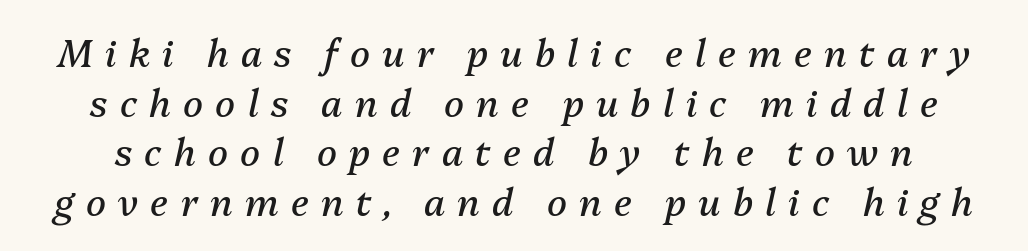
The image shows 37 px regular-weight type, italic (leaning right); set normal line spacing (1.34x), unusually wide letter spacing (+0.33 em), not underlined; medium stroke contrast and a medium x-height.
